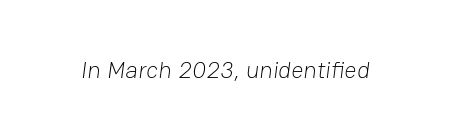
Rule under the text: the space is simply empty. What stands out about the letter spacing? Nothing — it is the standard amount. Think standard paragraph weight, or any step lighter than that.
